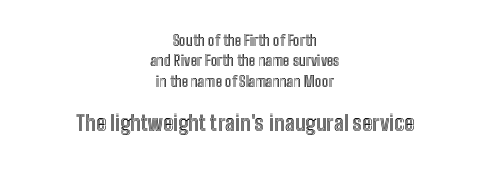
The image shows 21 px text type, upright; set centered, normal line spacing (1.46x), normal letter spacing, not underlined; the second (bottom) block is 1.5x larger.
